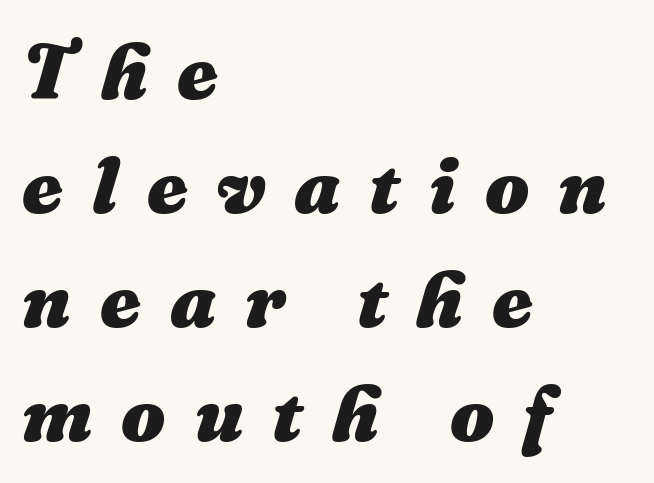
{"italic": "yes", "lean": "right", "slant_degrees": 16, "bold": "yes", "weight": "heavy", "width": "normal", "stroke_contrast": "medium", "x_height": "medium", "monospaced": "no", "underline": "no", "align": "left", "line_spacing": "normal", "line_spacing_ratio": 1.46, "letter_spacing": "wide", "letter_spacing_em": 0.37, "glyph_px": 78}
